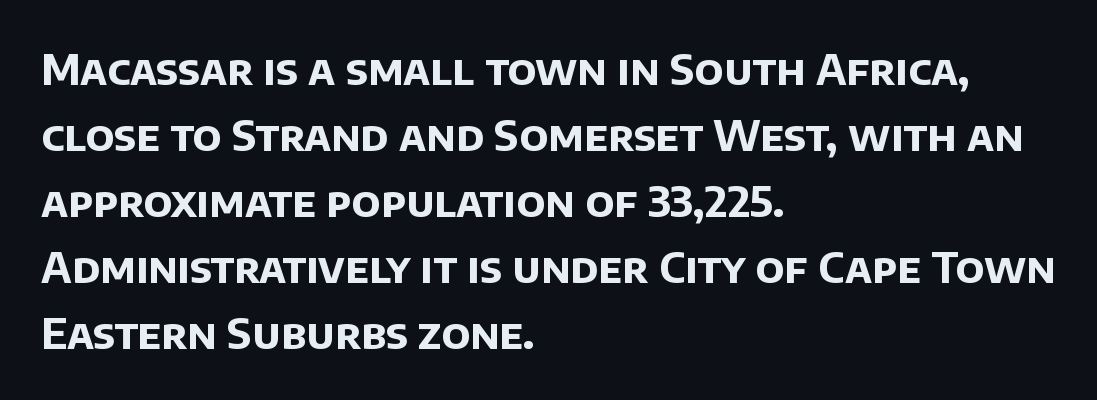
The image shows 42 px bold sans-serif type; set left-aligned, normal line spacing (1.57x), normal letter spacing, not underlined; low stroke contrast and a large x-height.
